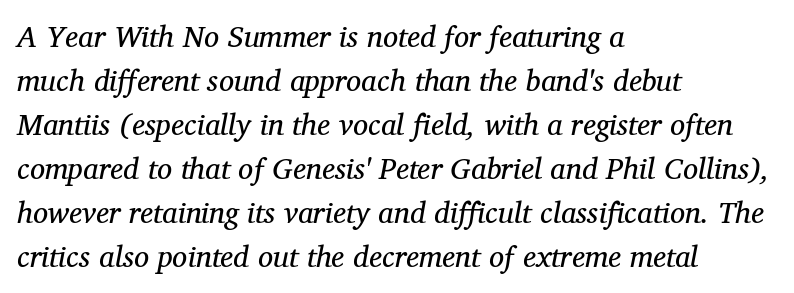
Q: Is the text bold? A: No.
Q: Is the text italic (slanted)? A: Yes, it leans right by about 12 degrees.
Q: Is the typeface a serif or a sans-serif typeface? A: Serif.
Q: Is the text underlined? A: No.
Q: How is the paragraph aligned? A: Left-aligned.
Q: Is the spacing between letters normal or unusually wide? A: Normal.
Q: Is the spacing between lines tight, normal or loose? A: Normal.
Q: Width (condensed, normal, or wide)? A: Normal.
Q: Stroke contrast? A: Medium.
Q: x-height? A: Medium.
Q: Monospaced? A: No.
